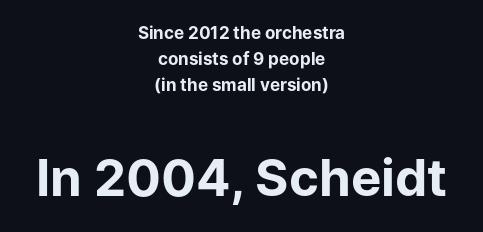
Check where the strokes stop: nothing finishes them off — pure sans. Think of a printed novel: that variable character pitch is what you see here. The zone under the glyphs is completely vacant. The vertical gap from one line to the next is medium.
